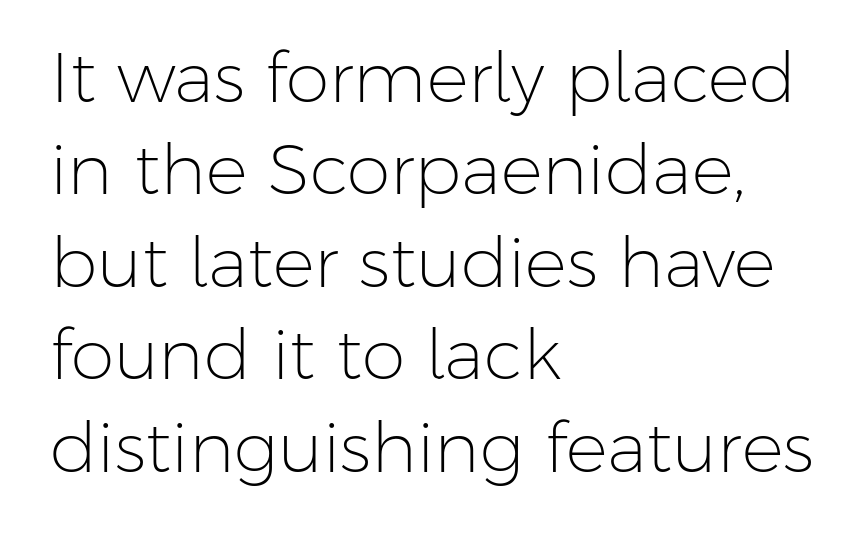
Nobody drew a line under any word here. Evenly set lines give the paragraph a standard silhouette. Nope, not italic — everything's standing straight. Default kerning and tracking; the words read as compact shapes.
